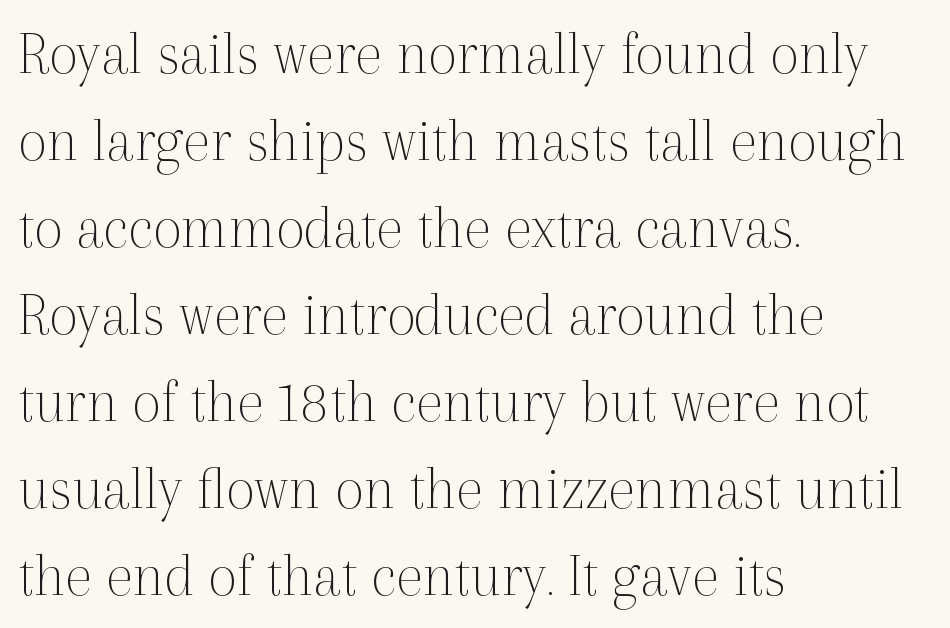
Q: Is the text bold? A: No.
Q: Is the text italic (slanted)? A: No, it is upright.
Q: Is the typeface a serif or a sans-serif typeface? A: Serif.
Q: Is the text underlined? A: No.
Q: How is the paragraph aligned? A: Left-aligned.
Q: Is the spacing between letters normal or unusually wide? A: Normal.
Q: Is the spacing between lines tight, normal or loose? A: Normal.
Q: Width (condensed, normal, or wide)? A: Normal.
Q: x-height? A: Medium.
Q: Monospaced? A: No.
